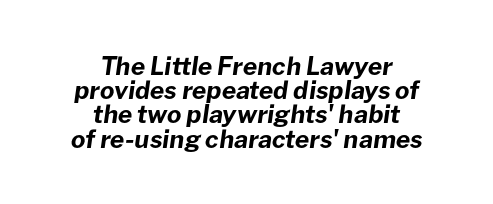
Each word holds together tightly as a unit, with standard inter-letter gaps. Is the block centered? Yes — each line is placed symmetrically about the middle. Slant detected: the letters are inclined. Type without underlining. Typesetter's note: full bold, strokes at maximum text heaviness.
